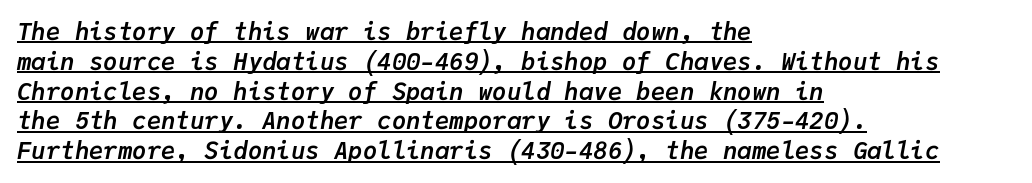
The image shows 24 px bold type, italic (leaning right); set left-aligned, line spacing 1.24x, normal letter spacing, underlined.
